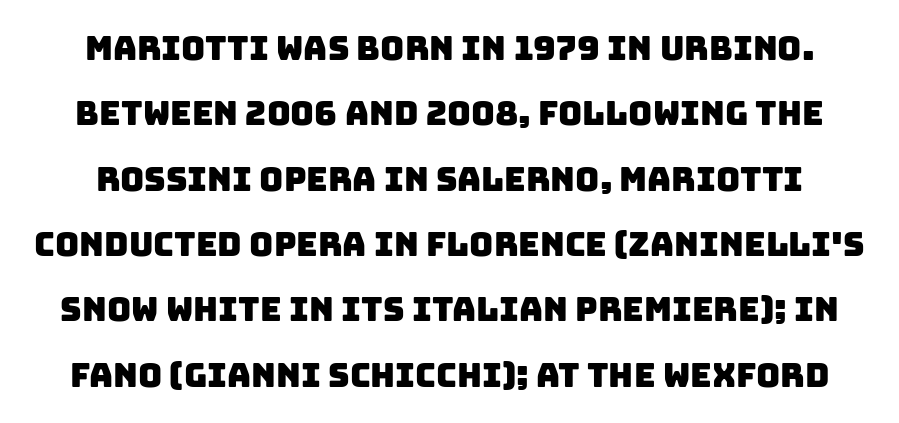
Q: Is the typeface a serif or a sans-serif typeface? A: Sans-serif.
Q: Is the text underlined? A: No.
Q: Is the spacing between letters normal or unusually wide? A: Normal.
Q: Is the spacing between lines tight, normal or loose? A: Loose.
Q: Width (condensed, normal, or wide)? A: Normal.
Q: Stroke contrast? A: Low.
Q: x-height? A: Large.
Q: Monospaced? A: No.
